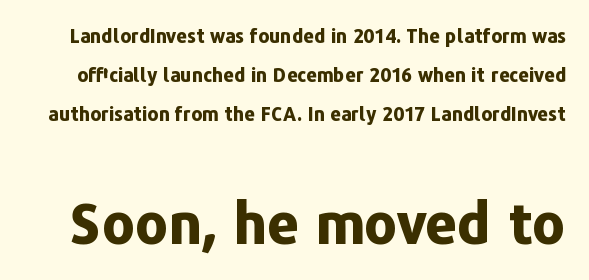
Q: Is the text bold? A: Yes.
Q: Is the text italic (slanted)? A: No, it is upright.
Q: Is the typeface a serif or a sans-serif typeface? A: Sans-serif.
Q: Is the text underlined? A: No.
Q: Is the spacing between letters normal or unusually wide? A: Normal.
Q: Is the spacing between lines tight, normal or loose? A: Loose.
Q: Which block of text is set in a larger size, the first (top) or the second (bottom)? A: The second (bottom) one.
Q: Width (condensed, normal, or wide)? A: Normal.
Q: Stroke contrast? A: Low.
Q: x-height? A: Medium.
Q: Monospaced? A: No.
